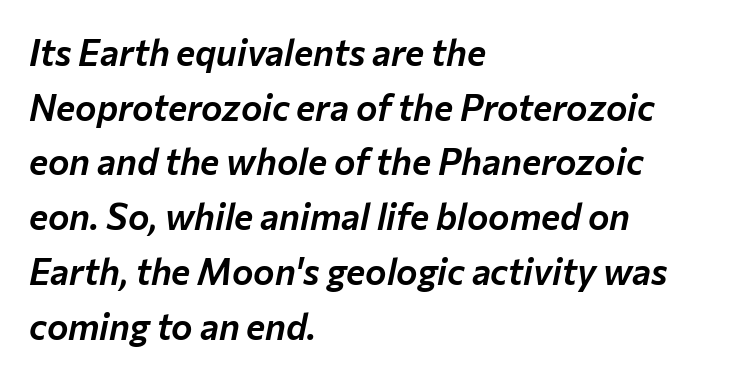
{"italic": "yes", "lean": "right", "slant_degrees": 12, "width": "normal", "stroke_contrast": "low", "x_height": "medium", "monospaced": "no", "underline": "no", "align": "left", "line_spacing": "normal", "line_spacing_ratio": 1.52, "letter_spacing": "normal", "letter_spacing_em": 0.0, "glyph_px": 36}
